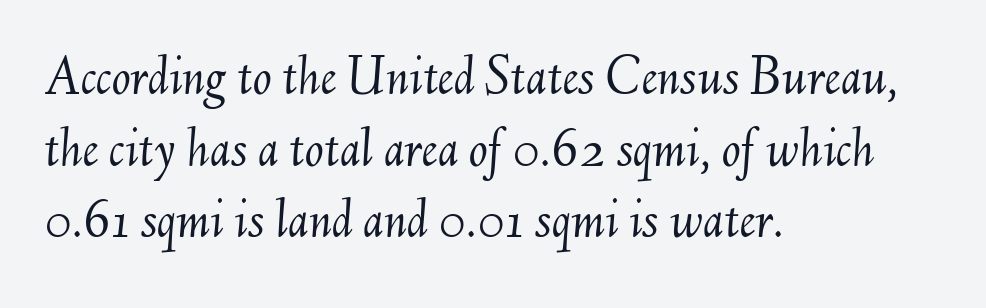
{"italic": "yes", "lean": "right", "slant_degrees": 6, "bold": "no", "weight": "light", "width": "normal", "stroke_contrast": "medium", "x_height": "small", "monospaced": "no", "underline": "no", "align": "left", "line_spacing": "normal", "line_spacing_ratio": 1.28, "letter_spacing": "normal", "letter_spacing_em": 0.0, "glyph_px": 56}
